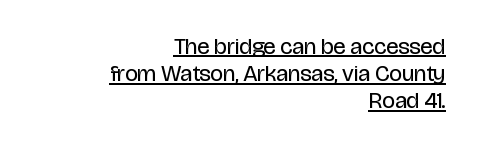
Posture: straight, roman, zero tilt. Standard letterfit; no display-style spreading of the glyphs. Like a heading marked for emphasis, these lines bear an underscore. Each line ends at the same right margin while the left side varies. Stroke mass is kept to a normal reading level or below.
